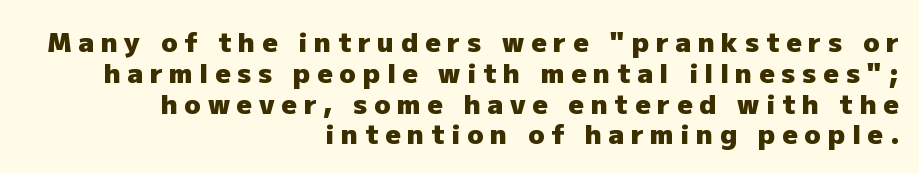
{"italic": "no", "bold": "yes", "underline": "no", "align": "right", "line_spacing": "tight", "line_spacing_ratio": 1.14, "letter_spacing": "wide", "letter_spacing_em": 0.25, "glyph_px": 27}
